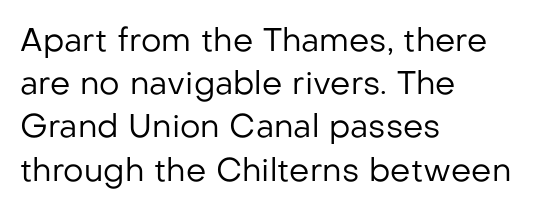
The image shows 32 px regular-weight sans-serif type, upright; set left-aligned, normal line spacing (1.35x), normal letter spacing, not underlined; low stroke contrast and a medium x-height.
